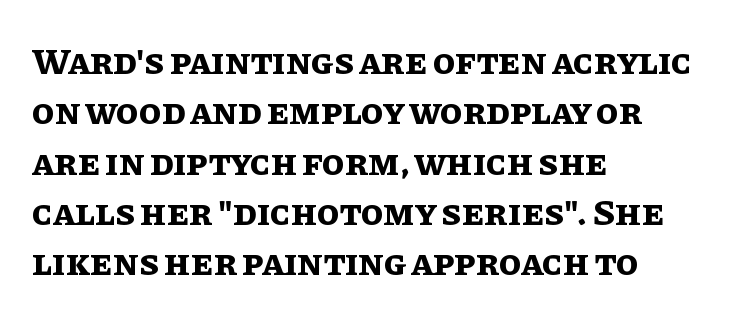
Is the block centered? No — it sits flush against the left margin. Regarding leading, the lines here are spaced in the standard way. The letters advance in unequal steps, a hallmark of proportional type. Strokes here are thick enough to call this a true bold. Inter-character spacing is left at the font's built-in metrics.
